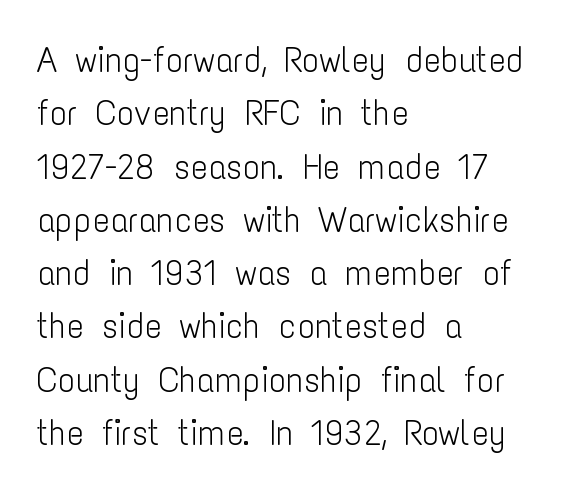
The image shows 36 px light, condensed sans-serif type, upright; set left-aligned, normal line spacing (1.48x), normal letter spacing, not underlined; low stroke contrast and a medium x-height.
